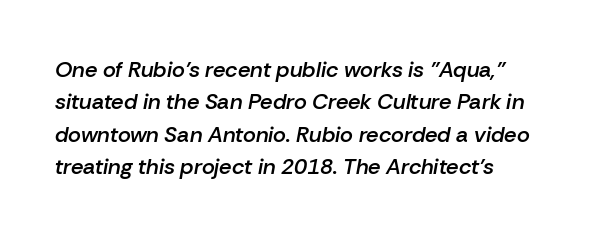
The image shows 22 px text type, italic (leaning right); set normal line spacing (1.47x), normal letter spacing, not underlined.
